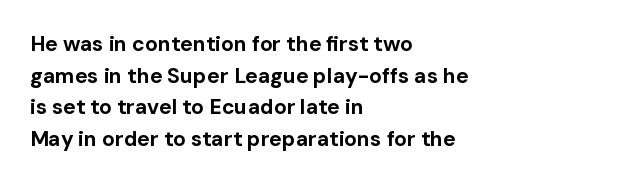
The image shows 21 px bold type, upright; set left-aligned, normal line spacing (1.51x), normal letter spacing, not underlined.
